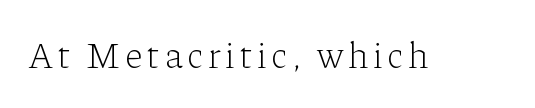
{"serif": "yes", "italic": "no", "bold": "no", "weight": "light", "width": "normal", "stroke_contrast": "low", "x_height": "medium", "monospaced": "no", "underline": "no", "glyph_px": 36}
